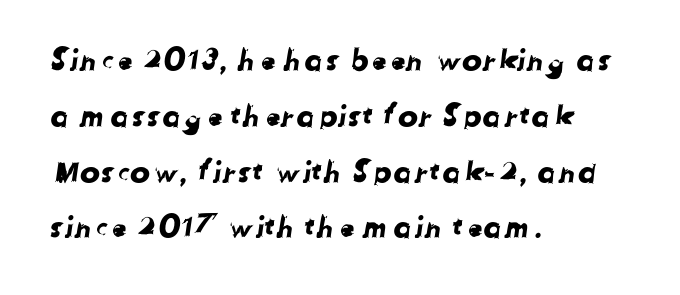
{"serif": "no", "width": "normal", "stroke_contrast": "low", "x_height": "medium", "monospaced": "no", "underline": "no", "align": "left", "line_spacing_ratio": 1.86, "letter_spacing": "normal", "letter_spacing_em": 0.0, "glyph_px": 30}
